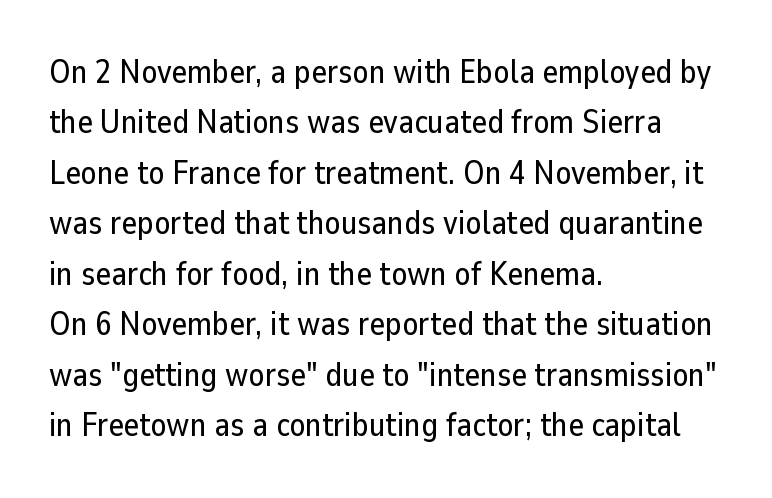
Q: Is the text italic (slanted)? A: No, it is upright.
Q: Is the typeface a serif or a sans-serif typeface? A: Sans-serif.
Q: Is the text underlined? A: No.
Q: How is the paragraph aligned? A: Left-aligned.
Q: Is the spacing between letters normal or unusually wide? A: Normal.
Q: Is the spacing between lines tight, normal or loose? A: Normal.
Q: Width (condensed, normal, or wide)? A: Normal.
Q: Stroke contrast? A: Low.
Q: x-height? A: Medium.
Q: Monospaced? A: No.
